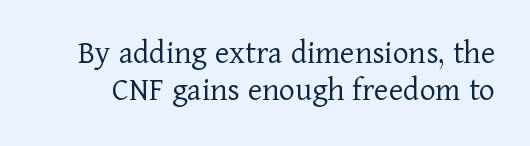
{"serif": "yes", "italic": "no", "bold": "no", "weight": "light", "width": "normal", "stroke_contrast": "low", "x_height": "medium", "monospaced": "no", "underline": "no", "line_spacing": "tight", "line_spacing_ratio": 1.08, "letter_spacing": "normal", "letter_spacing_em": 0.0, "glyph_px": 34}
